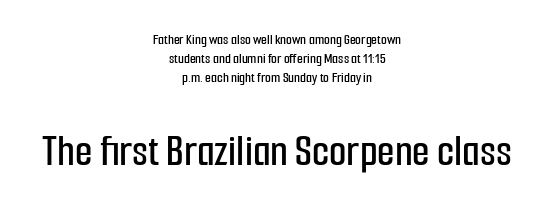
The image shows 45 px condensed sans-serif type, upright; set centered, normal line spacing (1.28x), normal letter spacing, not underlined; the second (bottom) block is 3.0x larger; low stroke contrast and a medium x-height.
